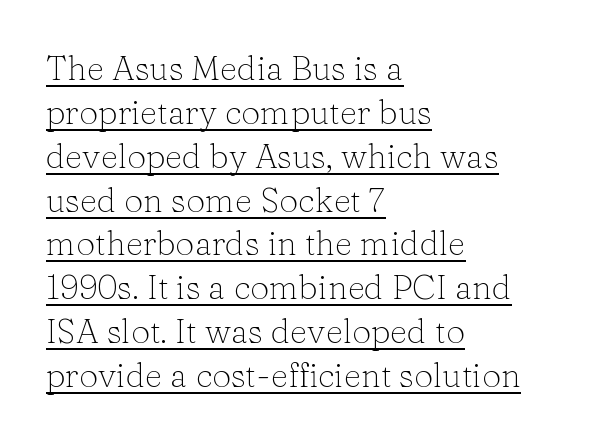
The image shows 34 px light serif type, upright; set left-aligned, normal line spacing (1.29x), normal letter spacing, underlined; low stroke contrast and a medium x-height.
